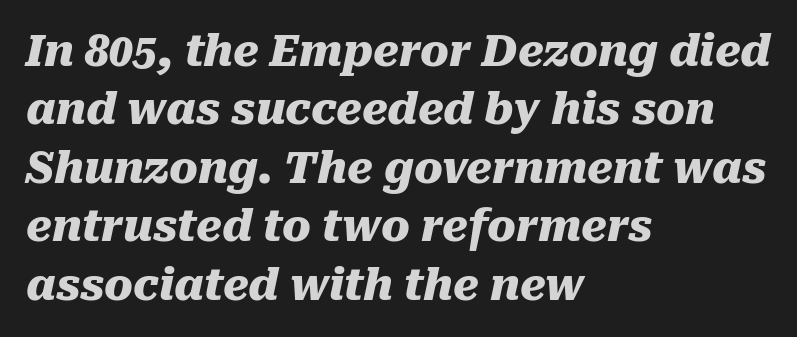
Q: Is the text bold? A: Yes.
Q: Is the text italic (slanted)? A: Yes, it leans right by about 10 degrees.
Q: Is the text underlined? A: No.
Q: How is the paragraph aligned? A: Left-aligned.
Q: Is the spacing between letters normal or unusually wide? A: Normal.
Q: Is the spacing between lines tight, normal or loose? A: Normal.
Q: Width (condensed, normal, or wide)? A: Normal.
Q: Stroke contrast? A: Medium.
Q: x-height? A: Medium.
Q: Monospaced? A: No.
